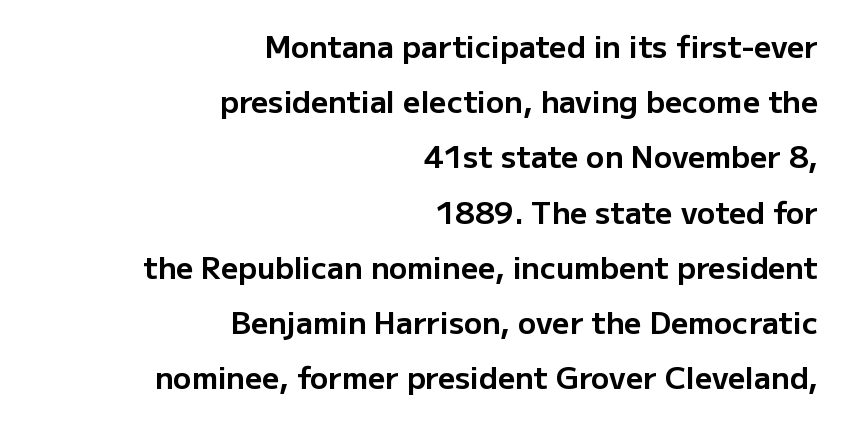
The image shows 30 px bold sans-serif type, upright; set right-aligned, line spacing 1.84x, normal letter spacing, not underlined; low stroke contrast and a medium x-height.
